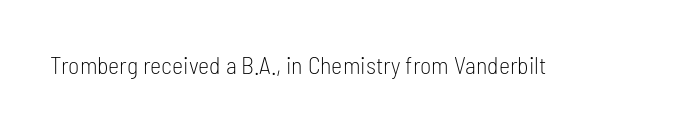
Q: Is the text bold? A: No.
Q: Is the text italic (slanted)? A: No, it is upright.
Q: Is the text underlined? A: No.
Q: Is the spacing between letters normal or unusually wide? A: Normal.
